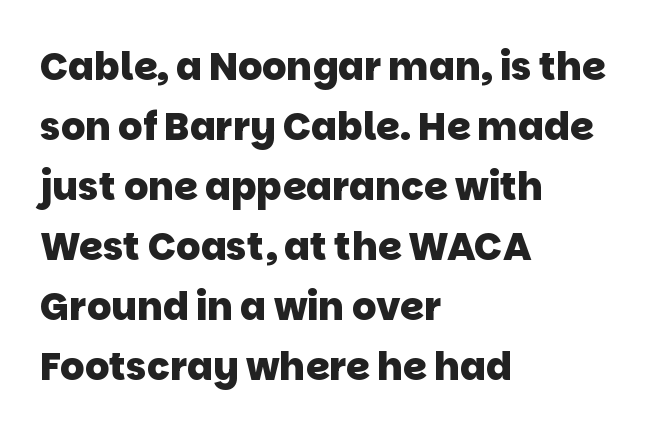
The passage shown has conventional tracking throughout. A sans-serif font was chosen for this passage. These lines are rendered in a variable-pitch font. You'd pick this weight for a headline — it's a proper bold. Check under the words: just untouched page.
